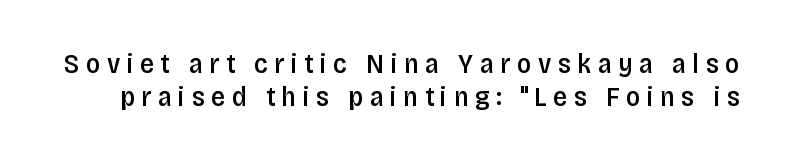
Characters remain perfectly vertical along every line. Each letter keeps its own natural width here, so spacing adapts to shape. Is the letter spacing exaggerated? Yes — the characters are pushed far apart. Quick note: underline off. Weight check: semibold — heavier than regular, not quite bold.
